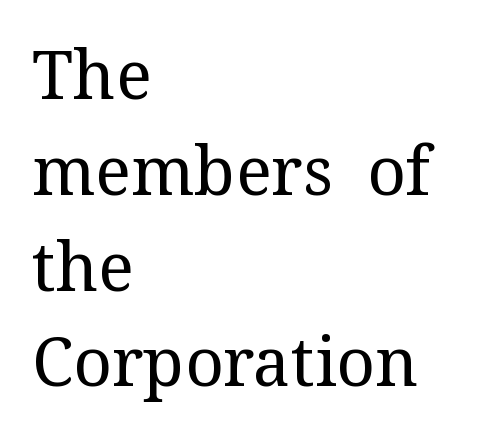
Q: Is the text bold? A: No.
Q: Is the text italic (slanted)? A: No, it is upright.
Q: Is the typeface a serif or a sans-serif typeface? A: Serif.
Q: Is the text underlined? A: No.
Q: How is the paragraph aligned? A: Left-aligned.
Q: Is the spacing between letters normal or unusually wide? A: Normal.
Q: Is the spacing between lines tight, normal or loose? A: Normal.
Q: Width (condensed, normal, or wide)? A: Normal.
Q: Stroke contrast? A: Medium.
Q: x-height? A: Medium.
Q: Monospaced? A: No.
